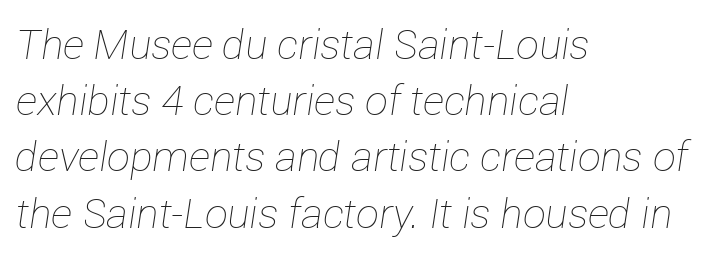
The image shows 41 px thin type, italic (leaning right); set left-aligned, normal line spacing (1.37x), normal letter spacing, not underlined; low stroke contrast and a medium x-height.
